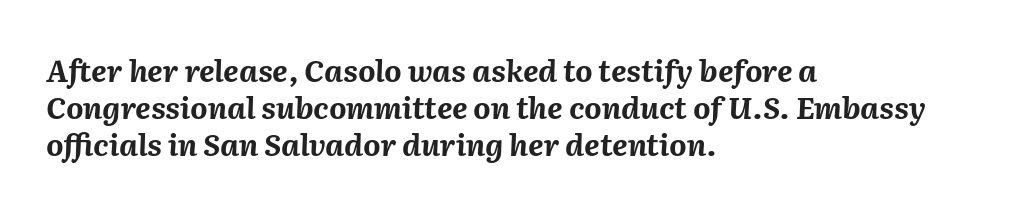
{"italic": "yes", "lean": "right", "slant_degrees": 2, "bold": "yes", "weight": "bold", "width": "normal", "stroke_contrast": "medium", "x_height": "medium", "monospaced": "no", "underline": "no", "align": "left", "line_spacing_ratio": 1.23, "letter_spacing": "normal", "letter_spacing_em": 0.0, "glyph_px": 30}
